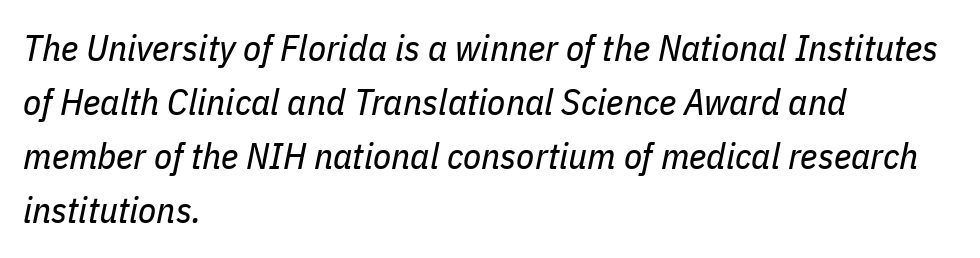
The image shows 37 px regular-weight, condensed type, italic (leaning right); set left-aligned, normal line spacing (1.46x), normal letter spacing, not underlined; low stroke contrast and a medium x-height.
